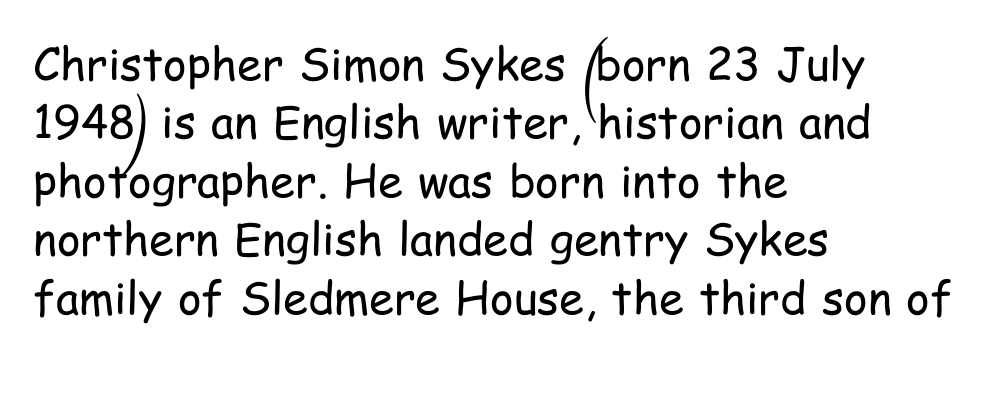
{"serif": "no", "italic": "no", "bold": "no", "weight": "regular", "width": "condensed", "stroke_contrast": "low", "x_height": "medium", "monospaced": "no", "underline": "no", "align": "left", "line_spacing": "normal", "line_spacing_ratio": 1.3, "letter_spacing": "normal", "letter_spacing_em": 0.0, "glyph_px": 45}
